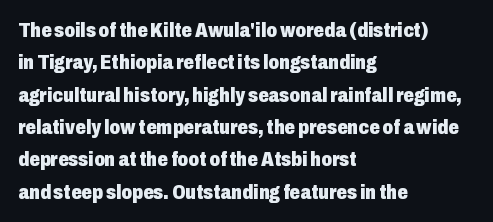
{"italic": "no", "bold": "yes", "underline": "no", "align": "left", "line_spacing": "normal", "line_spacing_ratio": 1.54, "letter_spacing": "normal", "letter_spacing_em": 0.0, "glyph_px": 21}
